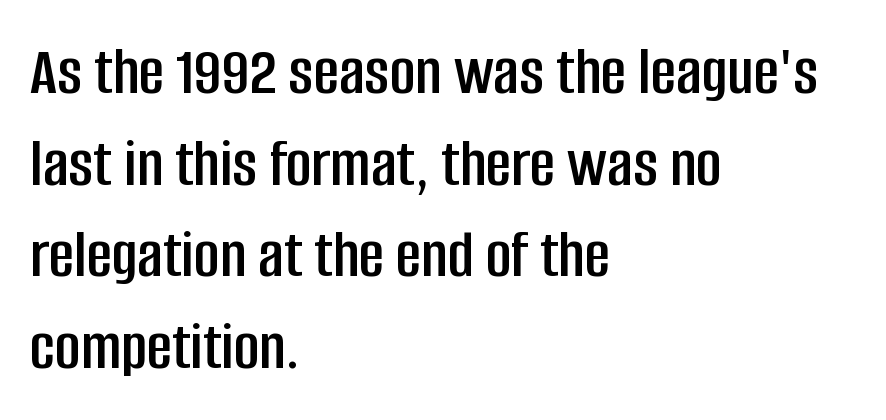
The image shows 70 px condensed sans-serif type, upright; set left-aligned, normal line spacing (1.31x), normal letter spacing, not underlined; low stroke contrast and a large x-height.
